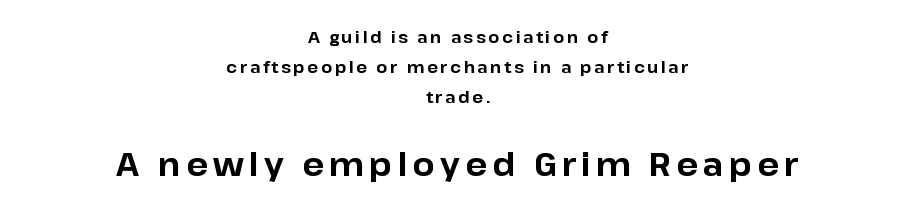
{"serif": "no", "italic": "no", "bold": "yes", "weight": "bold", "width": "normal", "stroke_contrast": "low", "x_height": "medium", "monospaced": "no", "underline": "no", "align": "center", "line_spacing_ratio": 1.89, "larger_block": "second", "size_ratio": 2.0, "glyph_px": 32}
